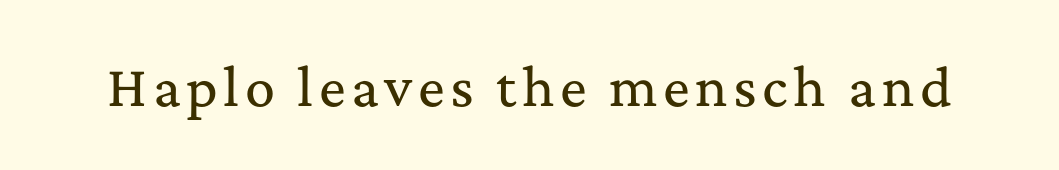
The lettering holds an erect, upright posture throughout. The passage shown is typed in a proportional face where columns would drift. To sum up the face: it has serifs. Check under the words: just untouched page.
